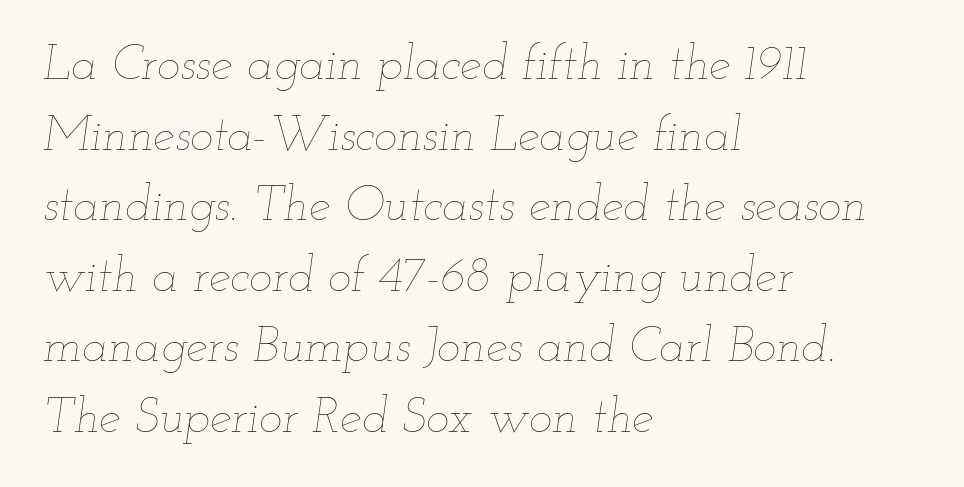
Line spacing here is normal. A typesetter would call this proportional, since set widths differ per character. Observe the ordinary spacing: letters are neighbours, not strangers. The text carries the slant typical of an italic or oblique font.
